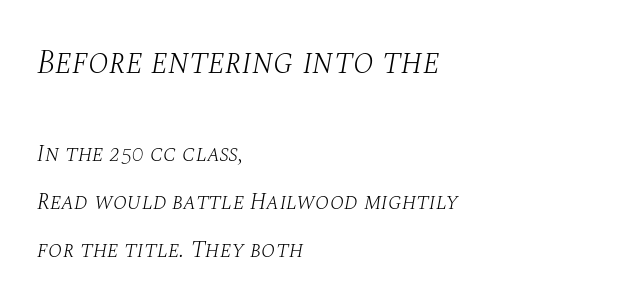
The weight tops out at a normal text grade. Rows of type keep a wide berth in the vertical direction. The paragraph has a hard left edge and a soft right edge. The block sitting higher on the canvas is the one with enlarged characters. This sample has the flowing, uneven cadence of proportional lettering. The area under the type is left untouched.
